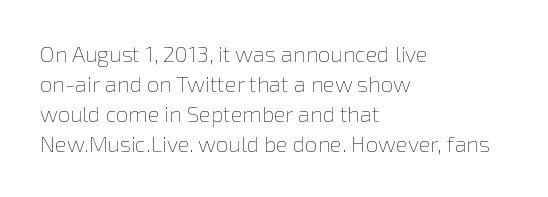
Reading down the column, the eye jumps a familiar distance to each next line. Left-aligned paragraph, ragged on the right. Check under the words: just untouched page. Nope, not italic — everything's standing straight.
